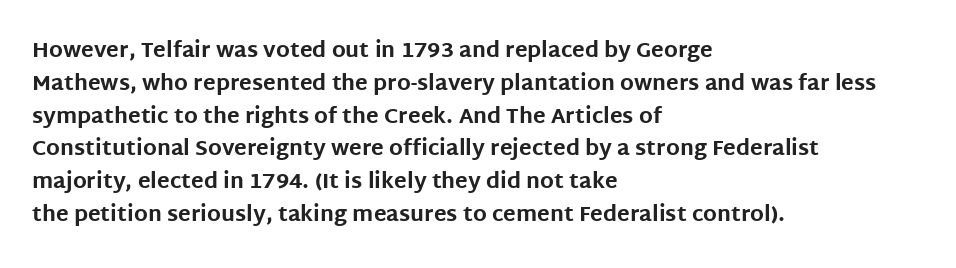
Weight check: bold — yes, fully. This rendering features lettering with no underline. This is the regular roman posture of the typeface. Is there much room between lines? A standard amount, neither cramped nor airy. No extra tracking has been applied to these lines. The rag falls on the right side of this text block.
